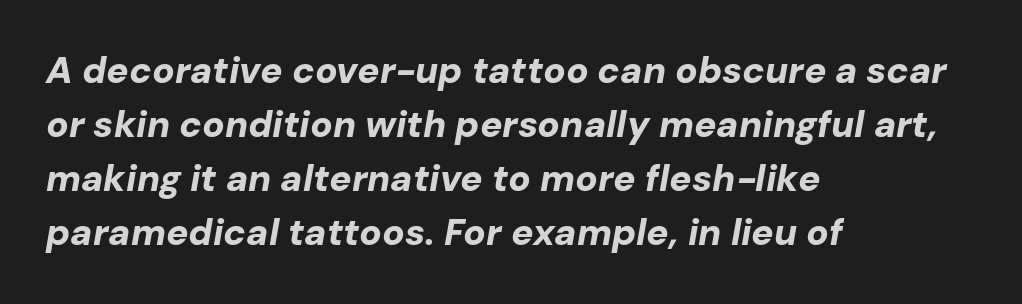
{"italic": "yes", "lean": "right", "slant_degrees": 10, "bold": "yes", "weight": "bold", "width": "normal", "stroke_contrast": "low", "x_height": "medium", "monospaced": "no", "underline": "no", "align": "left", "line_spacing": "normal", "line_spacing_ratio": 1.46, "letter_spacing": "normal", "letter_spacing_em": 0.0, "glyph_px": 37}
